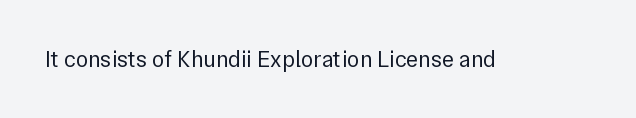
Q: Is the text bold? A: No.
Q: Is the text italic (slanted)? A: No, it is upright.
Q: Is the text underlined? A: No.
Q: Is the spacing between letters normal or unusually wide? A: Normal.
